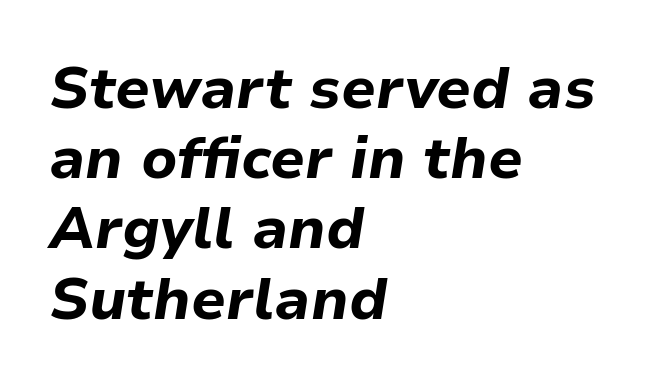
Q: Is the text bold? A: Yes.
Q: Is the text italic (slanted)? A: Yes, it leans right by about 9 degrees.
Q: Is the text underlined? A: No.
Q: How is the paragraph aligned? A: Left-aligned.
Q: Is the spacing between letters normal or unusually wide? A: Normal.
Q: Width (condensed, normal, or wide)? A: Normal.
Q: Stroke contrast? A: Low.
Q: x-height? A: Medium.
Q: Monospaced? A: No.
